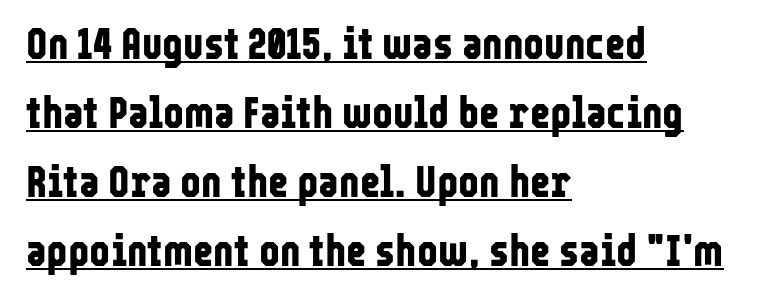
{"serif": "no", "italic": "no", "bold": "yes", "weight": "bold", "width": "condensed", "stroke_contrast": "low", "x_height": "medium", "monospaced": "no", "underline": "yes", "align": "left", "line_spacing": "normal", "line_spacing_ratio": 1.57, "letter_spacing": "normal", "letter_spacing_em": 0.0, "glyph_px": 44}
